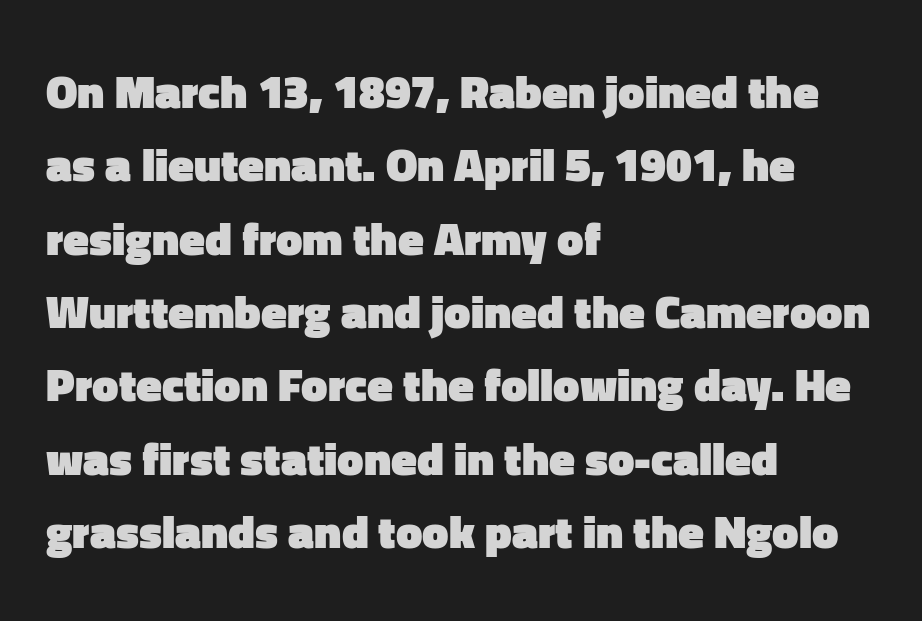
The glyphs in this specimen are sans serif. The glyphs are unaccompanied by any horizontal stroke below them. Is this a fixed-width face? No — the glyphs have proportional, varying widths. No italicization has been applied; the sample stays upright. Each word holds together tightly as a unit, with standard inter-letter gaps. Line spacing here is normal.
